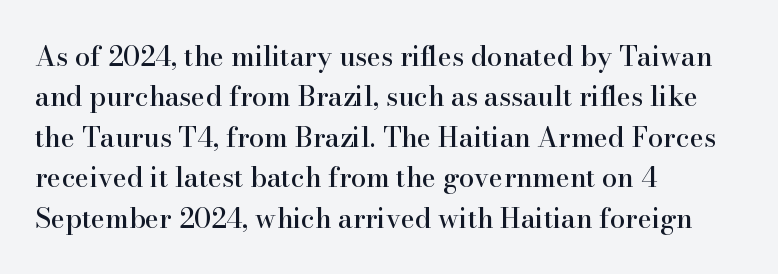
The image shows 27 px text type, upright; set left-aligned, normal line spacing (1.5x), normal letter spacing, not underlined.
